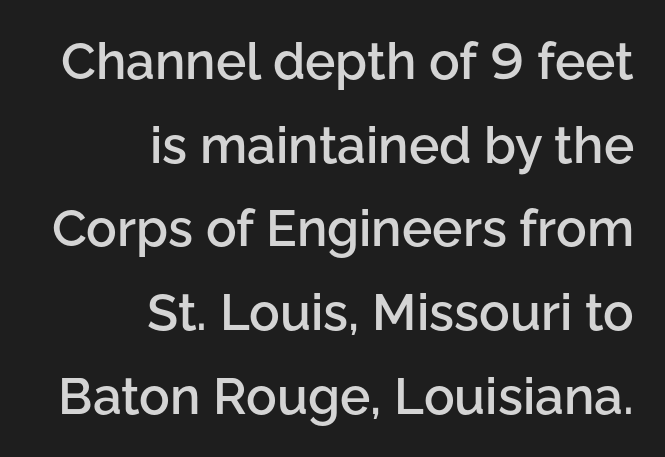
The image shows 51 px semibold sans-serif type, upright; set right-aligned, normal line spacing (1.64x), normal letter spacing, not underlined; low stroke contrast and a medium x-height.
